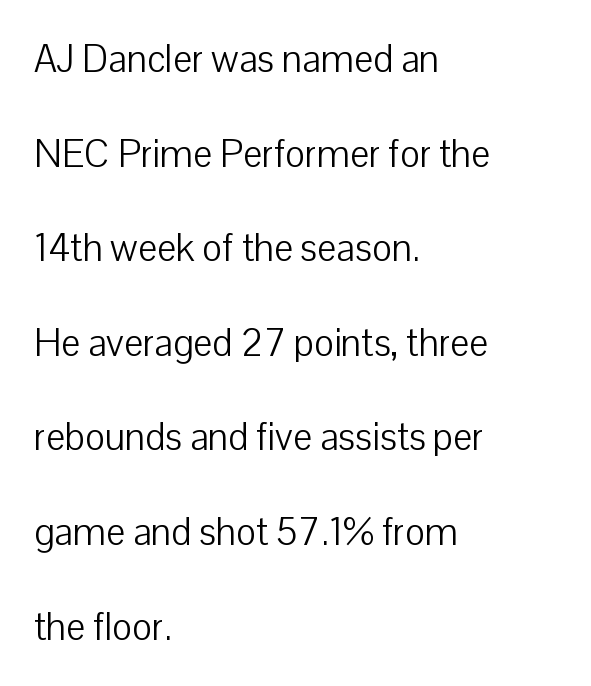
{"serif": "no", "italic": "no", "bold": "no", "weight": "light", "width": "normal", "stroke_contrast": "low", "x_height": "medium", "monospaced": "no", "underline": "no", "align": "left", "line_spacing": "loose", "line_spacing_ratio": 2.49, "letter_spacing": "normal", "letter_spacing_em": 0.0, "glyph_px": 38}
